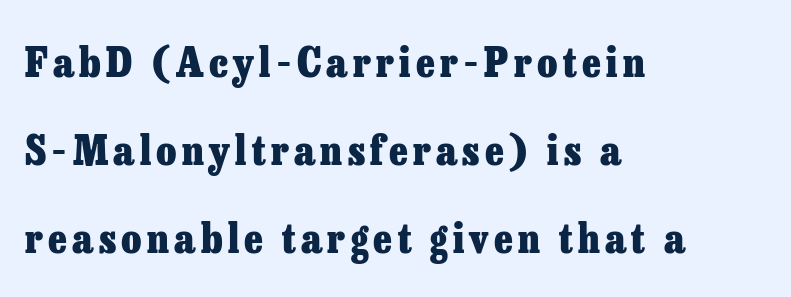
The image shows 41 px heavy serif type, upright; set left-aligned, loose line spacing (2.15x), not underlined; low stroke contrast and a medium x-height.
